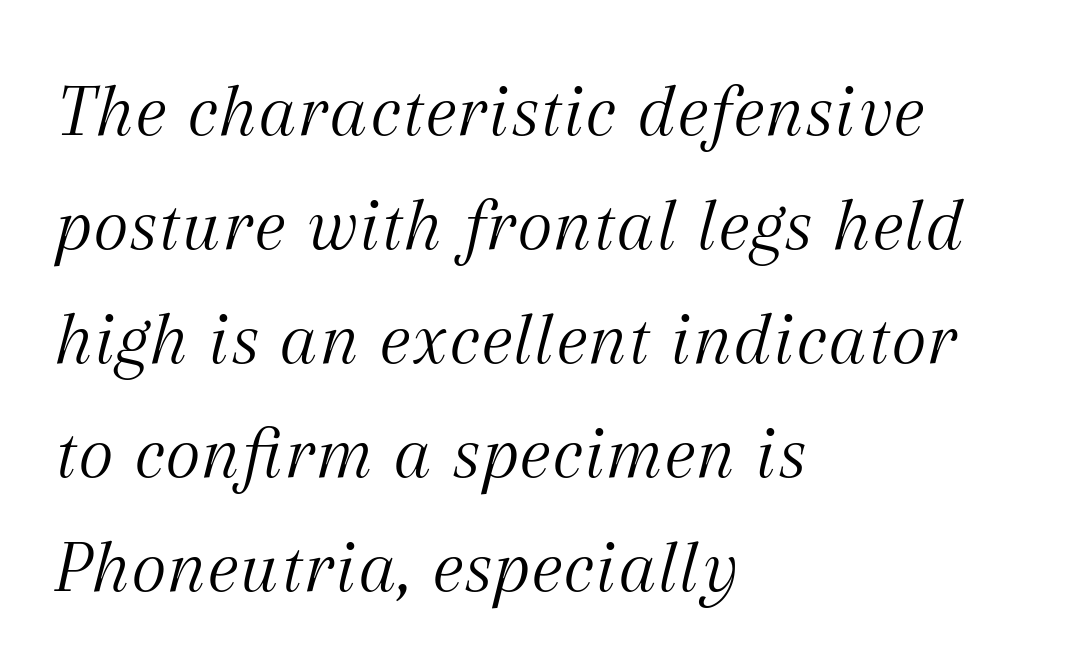
Q: Is the text bold? A: No.
Q: Is the text italic (slanted)? A: Yes, it leans right by about 12 degrees.
Q: Is the typeface a serif or a sans-serif typeface? A: Serif.
Q: Is the text underlined? A: No.
Q: How is the paragraph aligned? A: Left-aligned.
Q: Is the spacing between letters normal or unusually wide? A: Normal.
Q: Is the spacing between lines tight, normal or loose? A: Normal.
Q: Width (condensed, normal, or wide)? A: Normal.
Q: Stroke contrast? A: Medium.
Q: x-height? A: Medium.
Q: Monospaced? A: No.
